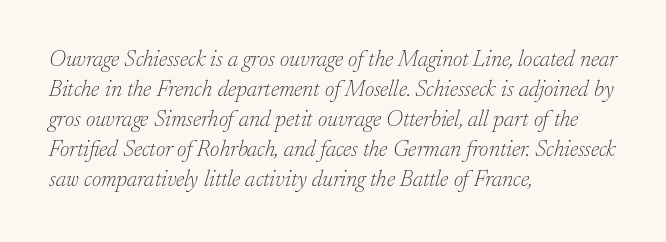
The image shows 23 px text type, italic (leaning right); set left-aligned, normal line spacing (1.3x), normal letter spacing, not underlined.
